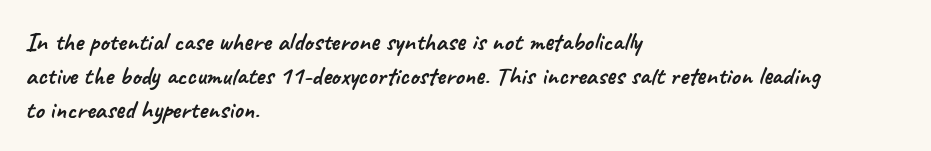
Q: Is the text underlined? A: No.
Q: How is the paragraph aligned? A: Left-aligned.
Q: Is the spacing between letters normal or unusually wide? A: Normal.
Q: Is the spacing between lines tight, normal or loose? A: Normal.
